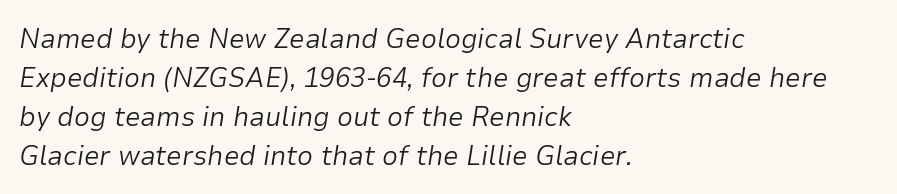
{"italic": "yes", "lean": "right", "slant_degrees": 9, "bold": "no", "weight": "light", "width": "normal", "stroke_contrast": "low", "x_height": "medium", "monospaced": "no", "underline": "no", "align": "left", "line_spacing": "normal", "line_spacing_ratio": 1.39, "letter_spacing": "normal", "letter_spacing_em": 0.0, "glyph_px": 28}
